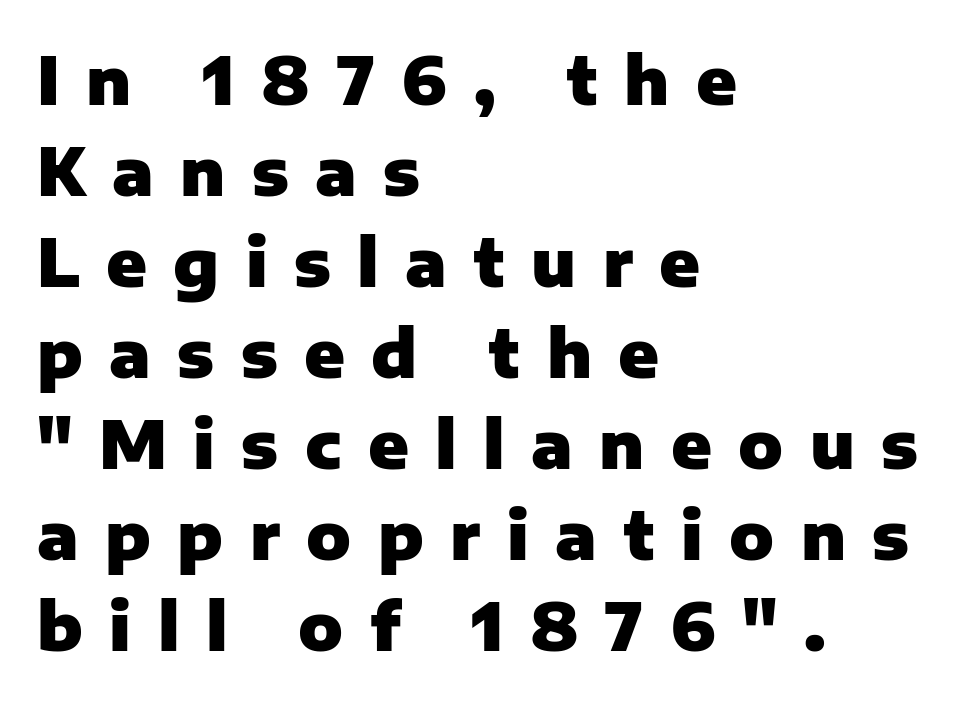
Q: Is the text bold? A: Yes.
Q: Is the text italic (slanted)? A: No, it is upright.
Q: Is the typeface a serif or a sans-serif typeface? A: Sans-serif.
Q: Is the text underlined? A: No.
Q: How is the paragraph aligned? A: Left-aligned.
Q: Is the spacing between letters normal or unusually wide? A: Unusually wide.
Q: Is the spacing between lines tight, normal or loose? A: Normal.
Q: Width (condensed, normal, or wide)? A: Normal.
Q: Stroke contrast? A: Low.
Q: x-height? A: Medium.
Q: Monospaced? A: No.
